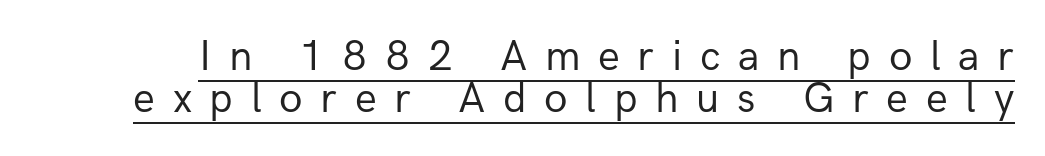
{"serif": "no", "italic": "no", "bold": "no", "weight": "regular", "width": "normal", "stroke_contrast": "low", "x_height": "medium", "monospaced": "no", "underline": "yes", "line_spacing": "tight", "line_spacing_ratio": 0.97, "letter_spacing": "wide", "letter_spacing_em": 0.41, "glyph_px": 43}
